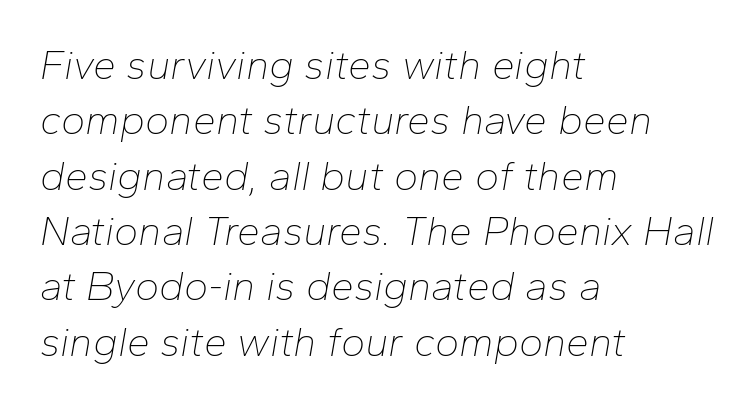
Is the stroke heavy? The answer is a plain regular-or-lighter. The gaps between neighbouring characters are ordinary and unremarkable. Rule under the text: the space is simply empty. You could not count columns in this text — the font is proportionally spaced.
